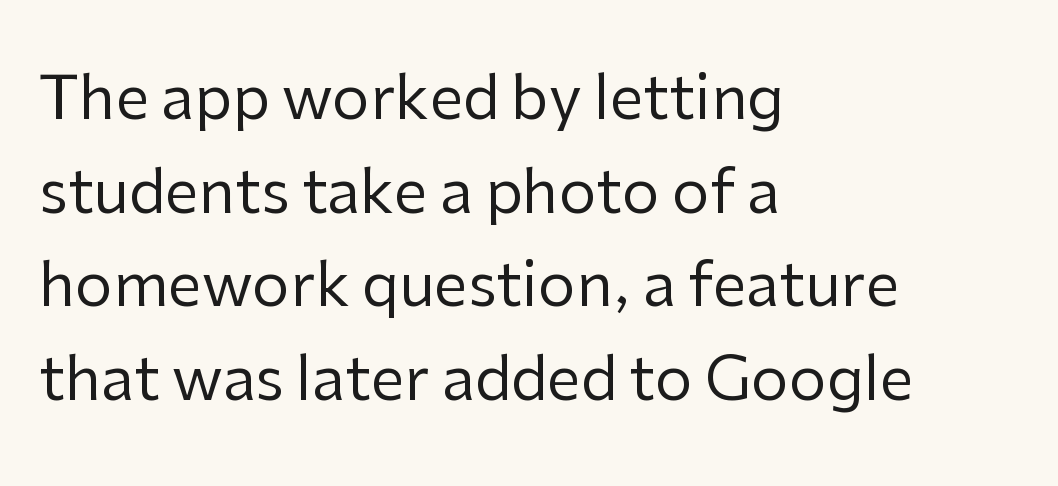
The image shows 60 px regular-weight sans-serif type, upright; set left-aligned, normal line spacing (1.56x), normal letter spacing, not underlined; low stroke contrast and a medium x-height.
